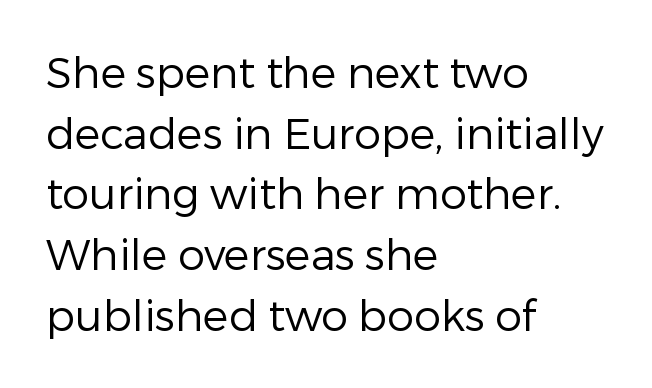
The image shows 43 px regular-weight sans-serif type, upright; set left-aligned, normal line spacing (1.41x), normal letter spacing, not underlined; low stroke contrast and a medium x-height.
